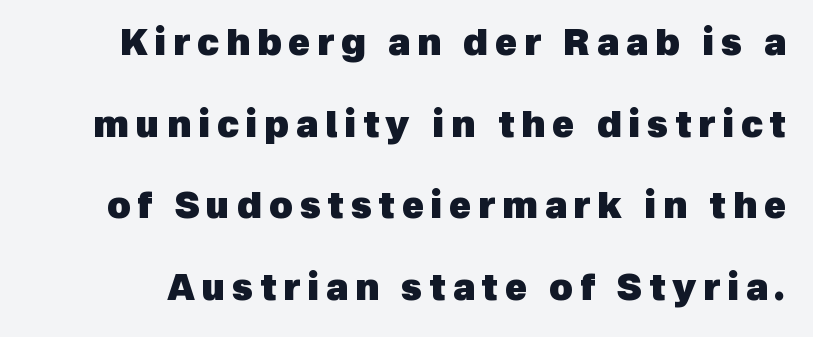
Strokes here are thick enough to call this a true bold. This sample has the flowing, uneven cadence of proportional lettering. The passage shown is not underscored anywhere. The vertical gap from one line to the next is large. Nothing sits at the stroke ends, so this counts as sans-serif.
